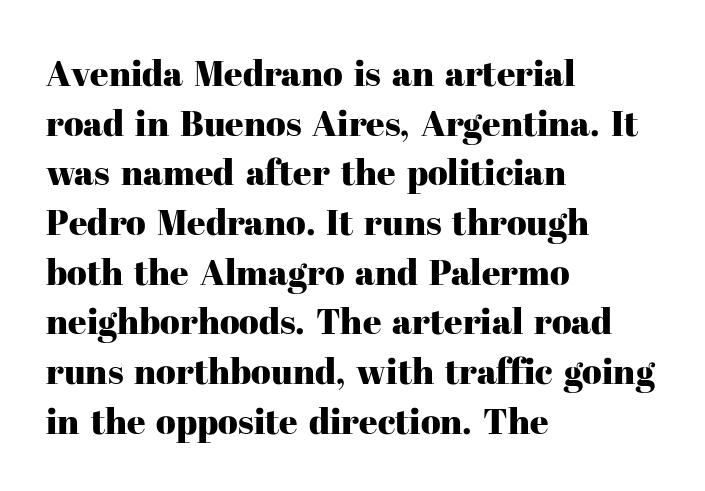
{"serif": "yes", "italic": "no", "width": "normal", "stroke_contrast": "high", "x_height": "medium", "monospaced": "no", "underline": "no", "align": "left", "line_spacing": "normal", "line_spacing_ratio": 1.38, "letter_spacing": "normal", "letter_spacing_em": 0.0, "glyph_px": 36}
